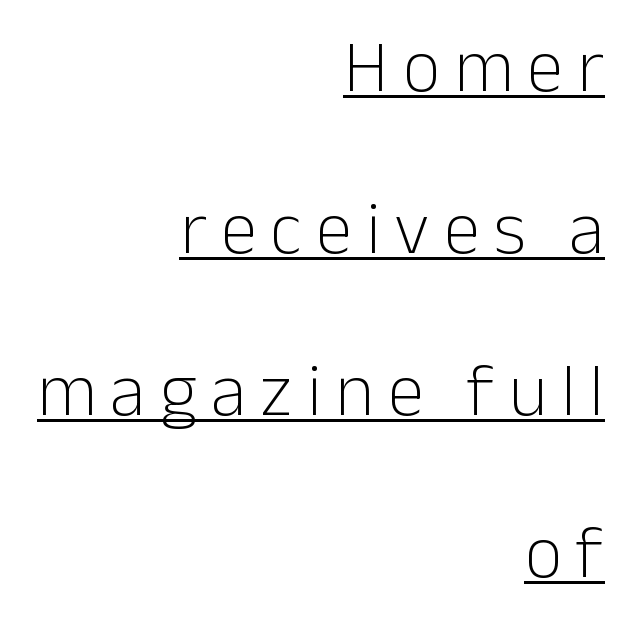
The letters stand upright; this is a roman face. If you drew a ruler down the right edge, every line would touch it. Stem width sits at or under what a default text font uses. Are there feet on the stems? There aren't — it's a sans.
